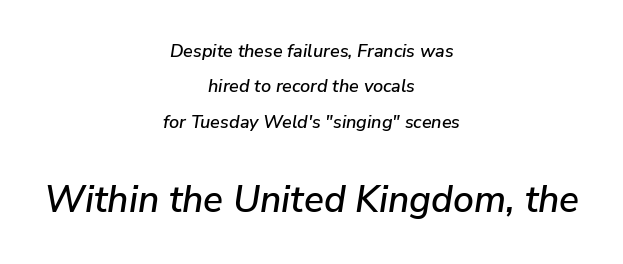
The image shows 37 px text type, italic (leaning right); set centered, loose line spacing (1.97x), normal letter spacing, not underlined; the second (bottom) block is 2.06x larger; low stroke contrast and a medium x-height.
